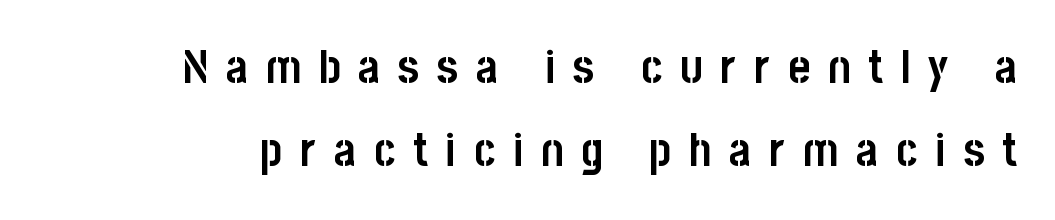
Q: Is the text bold? A: Yes.
Q: Is the text italic (slanted)? A: No, it is upright.
Q: Is the typeface a serif or a sans-serif typeface? A: Sans-serif.
Q: Is the text underlined? A: No.
Q: Is the spacing between letters normal or unusually wide? A: Unusually wide.
Q: Width (condensed, normal, or wide)? A: Condensed.
Q: Stroke contrast? A: Low.
Q: x-height? A: Large.
Q: Monospaced? A: No.
